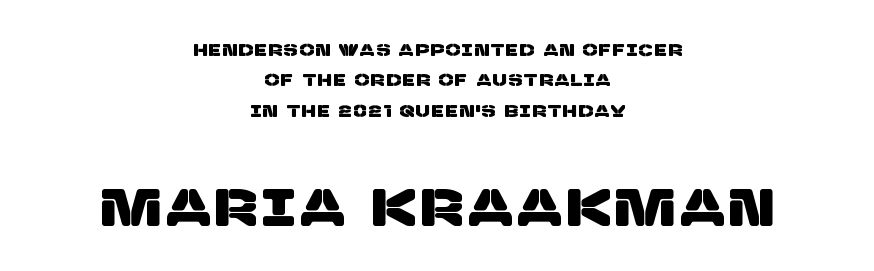
Stroke terminals: plain, sans-serif. The setting favours the middle, as headings and verse often do. Type size steps up from the first block to the second. Just letters on the line, the space beneath them empty. The letters advance in unequal steps, a hallmark of proportional type.
